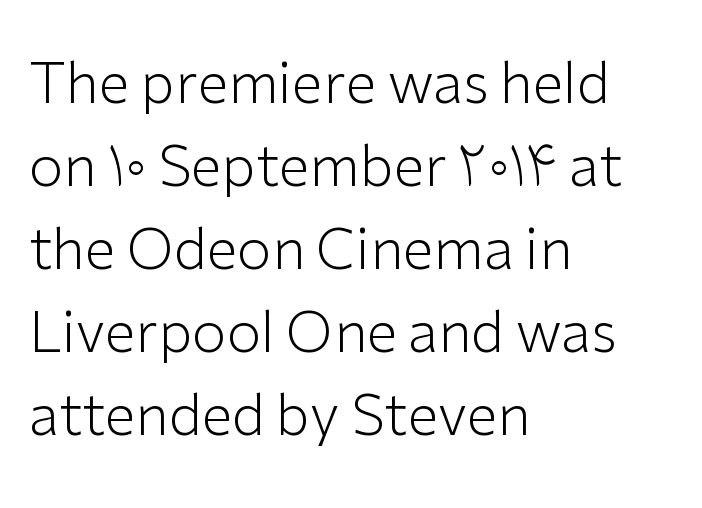
It's the straight-up-and-down kind of type. The typesetting does not lean heavy: it is not bold. This rendering leaves character spacing at its baseline value. Layout note: lines flush left. These lines are rendered in a variable-pitch font.
